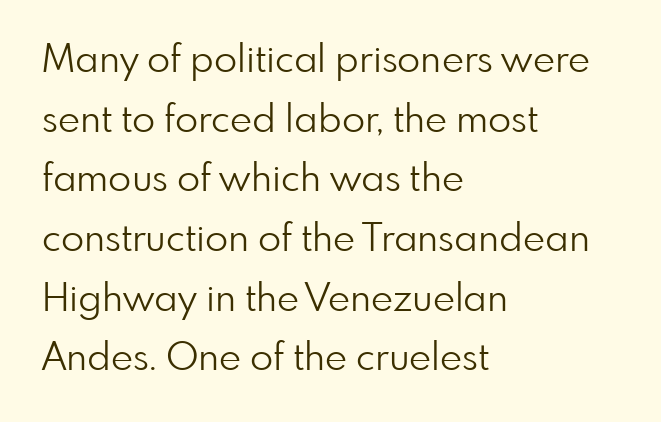
No italicization has been applied; the sample stays upright. The typeface chosen for these lines omits serifs. The passage shown has conventional tracking throughout. Vertical spacing — default.
